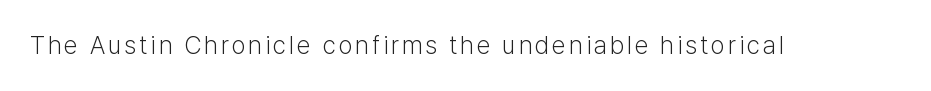
The type sits square on the baseline with zero lean. The strip under each line holds only bare page. Stroke thickness stays within the range of a standard reading face or lighter.
